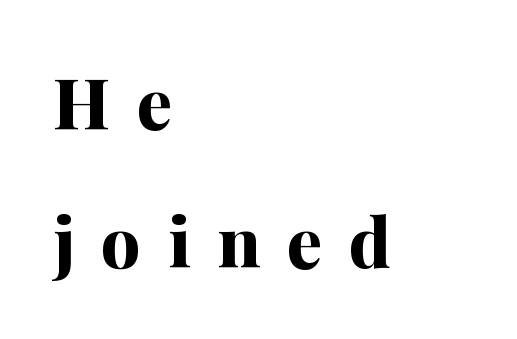
The characters display serif detailing at their extremities. Someone cranked the tracking dial way up on this one. The text block is weighted toward the left margin, trailing off unevenly rightward. The line-height multiplier appears high, well above default.
